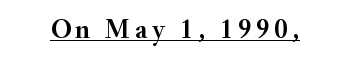
The image shows 28 px serif type, upright; set underlined; medium stroke contrast and a small x-height.
